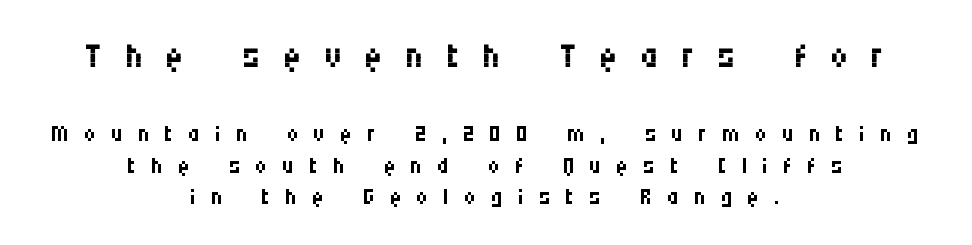
{"serif": "no", "italic": "no", "bold": "no", "weight": "regular", "width": "condensed", "stroke_contrast": "medium", "x_height": "large", "monospaced": "no", "underline": "no", "align": "center", "line_spacing": "tight", "line_spacing_ratio": 0.95, "letter_spacing": "wide", "letter_spacing_em": 0.45, "larger_block": "first", "size_ratio": 1.52, "glyph_px": 50}
